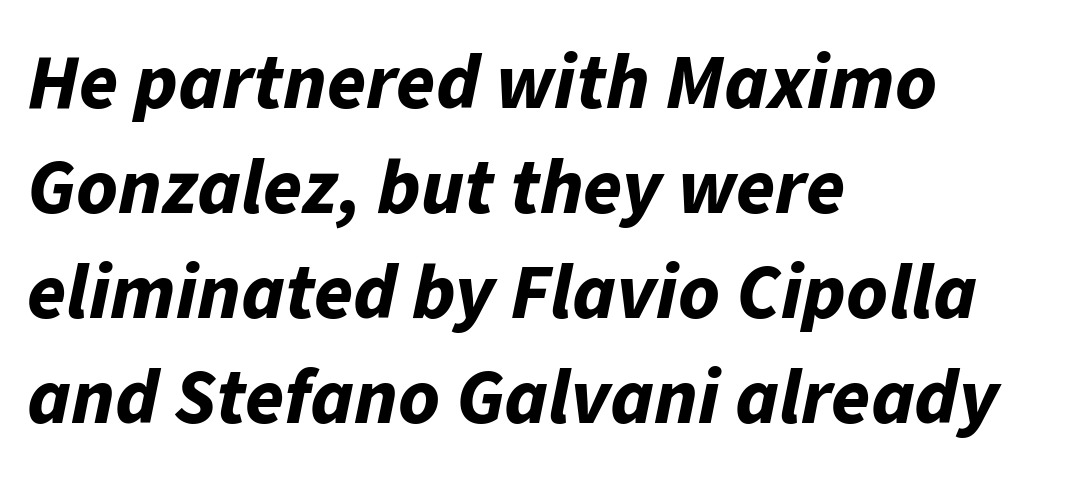
The rendering keeps characters at their native spacing. Looks like regular typesetting: each glyph gets only the width it needs. Left-aligned paragraph, ragged on the right. Strokes here are thick enough to call this a true bold.
